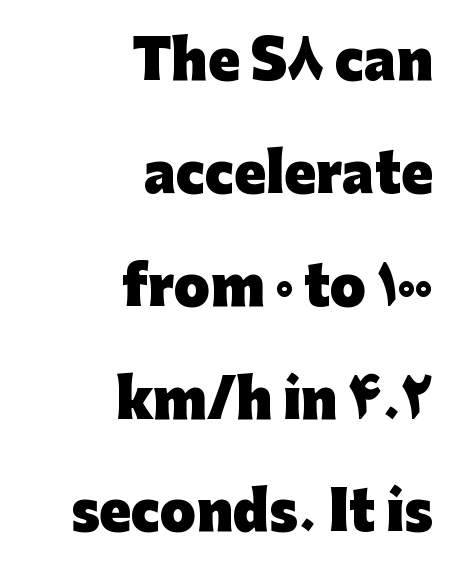
Q: Is the text bold? A: Yes.
Q: Is the text italic (slanted)? A: No, it is upright.
Q: Is the typeface a serif or a sans-serif typeface? A: Sans-serif.
Q: Is the text underlined? A: No.
Q: How is the paragraph aligned? A: Right-aligned.
Q: Is the spacing between letters normal or unusually wide? A: Normal.
Q: Is the spacing between lines tight, normal or loose? A: Loose.
Q: Width (condensed, normal, or wide)? A: Normal.
Q: Stroke contrast? A: Low.
Q: x-height? A: Medium.
Q: Monospaced? A: No.
